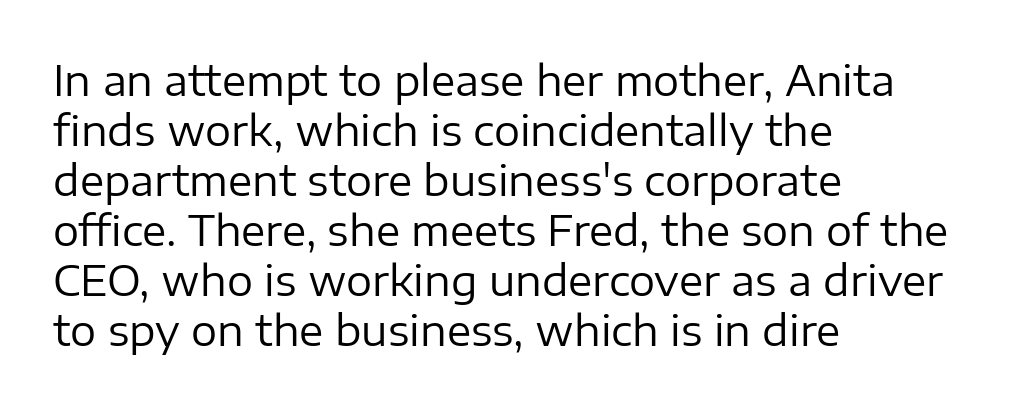
Stroke terminals: plain, sans-serif. Unlike italic type, these characters show no tilt at all. Weight class: somewhere from thin through regular. Character widths vary here, with narrow letters taking less room than wide ones.
